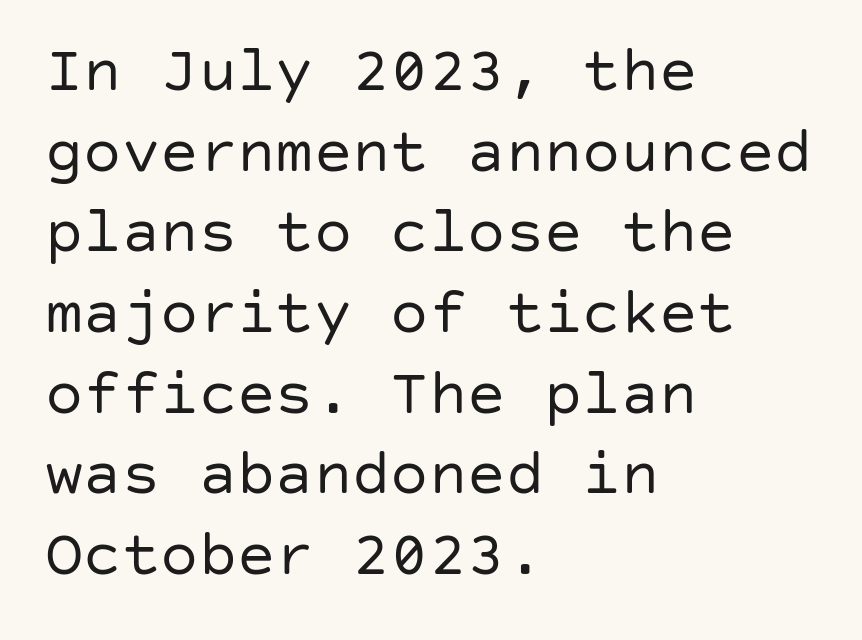
Q: Is the text bold? A: No.
Q: Is the text italic (slanted)? A: No, it is upright.
Q: Is the typeface a serif or a sans-serif typeface? A: Sans-serif.
Q: Is the text underlined? A: No.
Q: How is the paragraph aligned? A: Left-aligned.
Q: Is the spacing between letters normal or unusually wide? A: Normal.
Q: Is the spacing between lines tight, normal or loose? A: Normal.
Q: Width (condensed, normal, or wide)? A: Normal.
Q: Stroke contrast? A: Low.
Q: x-height? A: Large.
